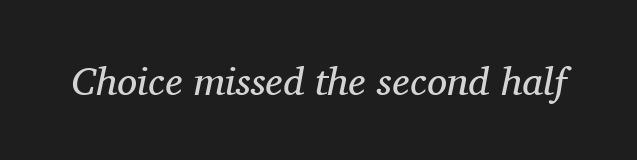
The image shows 40 px regular-weight serif type, italic (leaning right); set normal letter spacing, not underlined; medium stroke contrast and a medium x-height.
